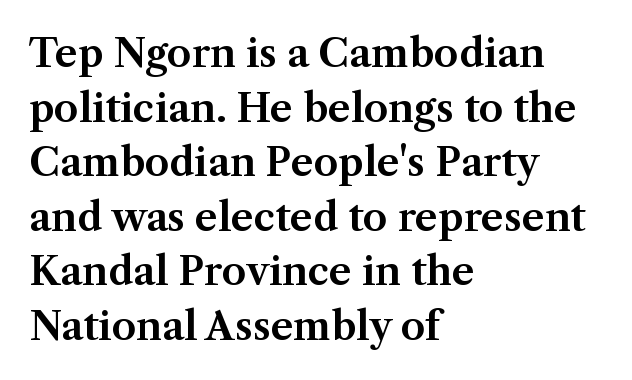
Words float on clear page, feet unadorned. Honestly, the letter spacing is just normal — you wouldn't notice it. You can tell it's not italic because the verticals are truly vertical. A classic flush-left, rag-right setting is used for this passage.
